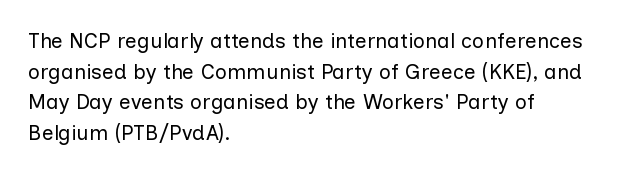
{"italic": "no", "bold": "no", "underline": "no", "align": "left", "line_spacing": "normal", "line_spacing_ratio": 1.46, "letter_spacing": "normal", "letter_spacing_em": 0.0, "glyph_px": 21}
